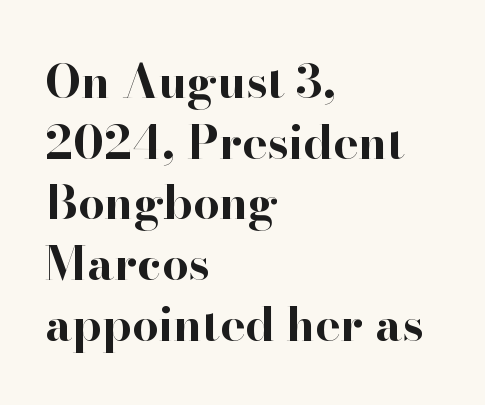
The image shows 47 px bold serif type, upright; set left-aligned, normal line spacing (1.29x), normal letter spacing, not underlined; high stroke contrast and a small x-height.
